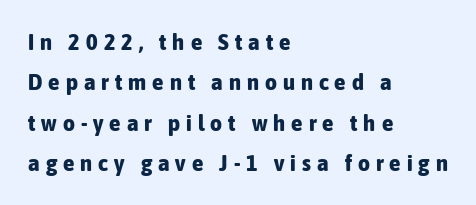
Rule under the text: the space is simply empty. The paragraph has a hard left edge and a soft right edge. How are the letters spaced? Widely, with obvious added tracking. Does the weight exceed regular? Yes, all the way to bold.
